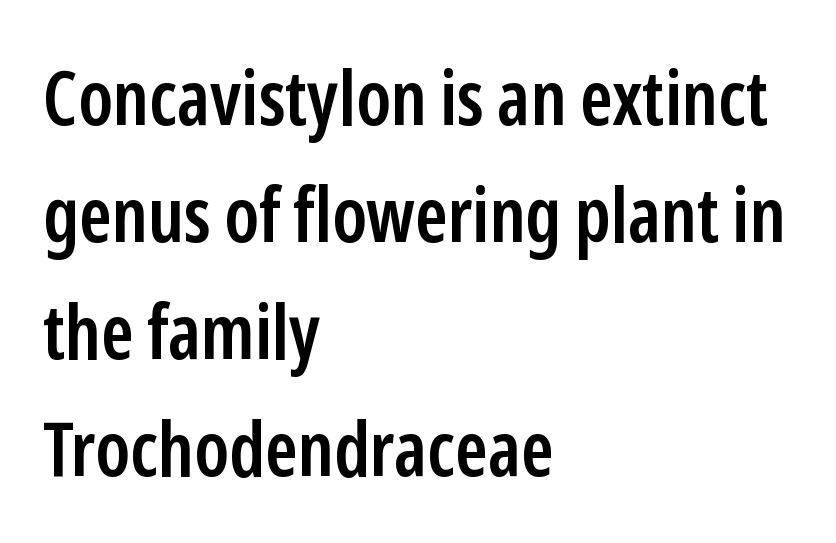
Q: Is the text bold? A: Semi-bold.
Q: Is the text italic (slanted)? A: No, it is upright.
Q: Is the typeface a serif or a sans-serif typeface? A: Sans-serif.
Q: Is the text underlined? A: No.
Q: How is the paragraph aligned? A: Left-aligned.
Q: Is the spacing between letters normal or unusually wide? A: Normal.
Q: Is the spacing between lines tight, normal or loose? A: Normal.
Q: Width (condensed, normal, or wide)? A: Condensed.
Q: Stroke contrast? A: Low.
Q: x-height? A: Medium.
Q: Monospaced? A: No.
